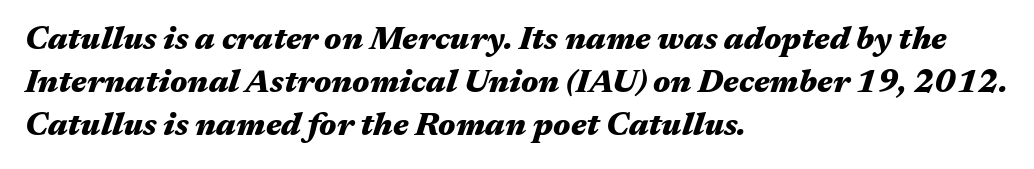
The image shows 32 px heavy, wide type, italic (leaning right); set left-aligned, normal line spacing (1.34x), normal letter spacing, not underlined; medium stroke contrast and a medium x-height.
